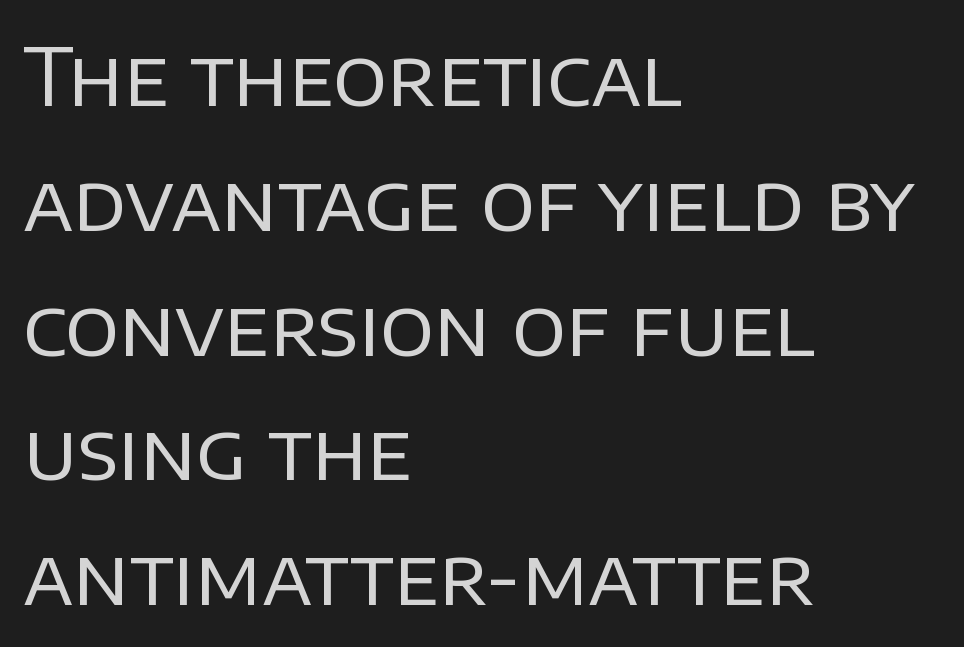
Q: Is the text bold? A: No.
Q: Is the text italic (slanted)? A: No, it is upright.
Q: Is the typeface a serif or a sans-serif typeface? A: Sans-serif.
Q: Is the text underlined? A: No.
Q: How is the paragraph aligned? A: Left-aligned.
Q: Is the spacing between letters normal or unusually wide? A: Normal.
Q: Is the spacing between lines tight, normal or loose? A: Normal.
Q: Width (condensed, normal, or wide)? A: Normal.
Q: Stroke contrast? A: Low.
Q: x-height? A: Large.
Q: Monospaced? A: No.
